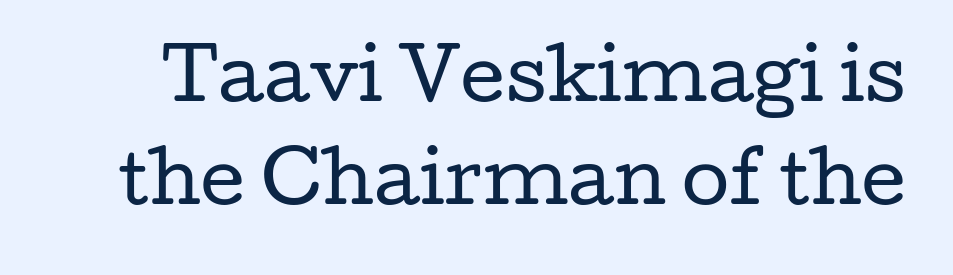
The image shows 69 px regular-weight, wide serif type, upright; set normal line spacing (1.5x), normal letter spacing, not underlined; low stroke contrast and a medium x-height.
